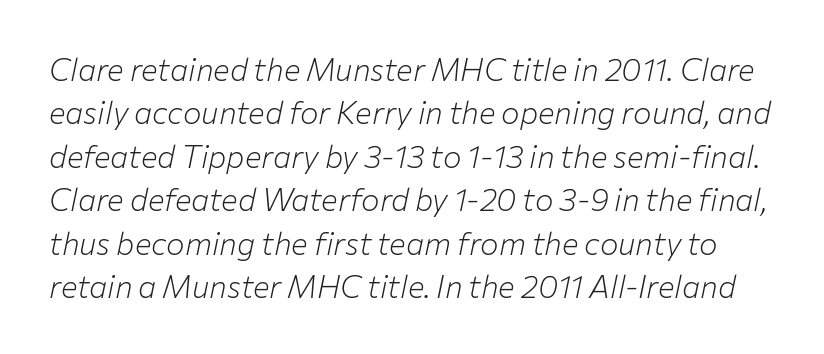
Proportional: the letters do not fall into vertical columns. Is the letter spacing exaggerated? No — it looks like the ordinary default. Think standard paragraph weight, or any step lighter than that. The baseline area is clear.
